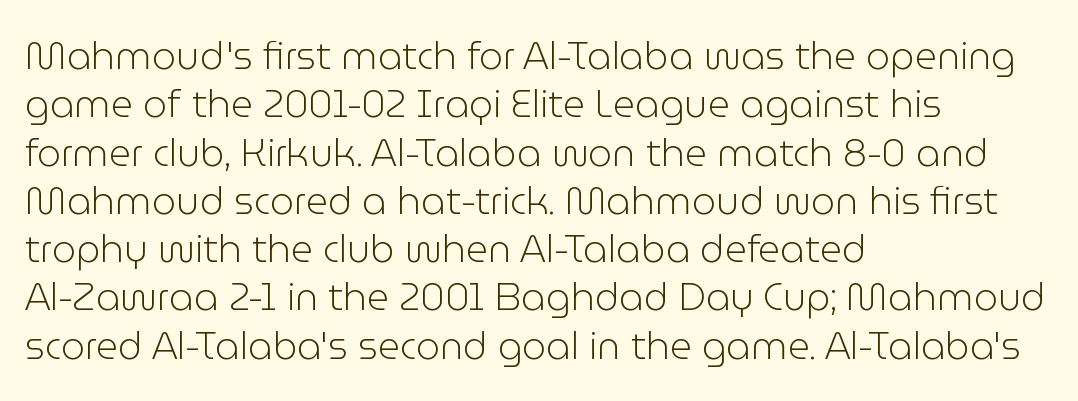
{"serif": "no", "italic": "no", "bold": "no", "weight": "light", "width": "normal", "stroke_contrast": "low", "x_height": "medium", "monospaced": "no", "underline": "no", "align": "left", "line_spacing": "normal", "line_spacing_ratio": 1.27, "letter_spacing": "normal", "letter_spacing_em": 0.0, "glyph_px": 38}
